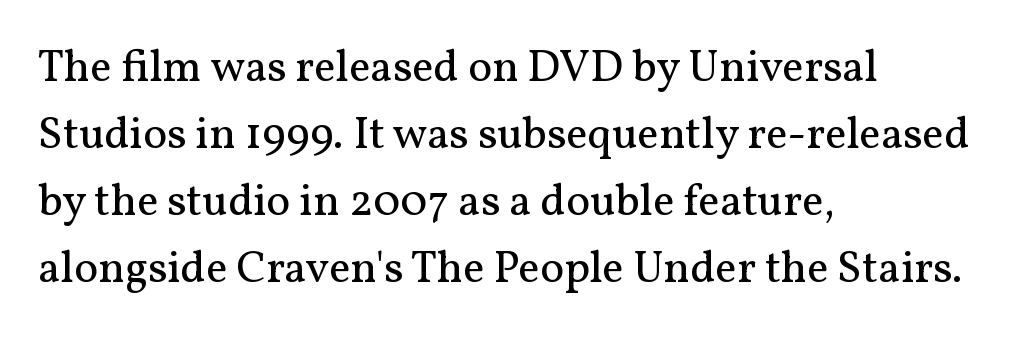
Q: Is the text bold? A: No.
Q: Is the text italic (slanted)? A: No, it is upright.
Q: Is the typeface a serif or a sans-serif typeface? A: Serif.
Q: Is the text underlined? A: No.
Q: How is the paragraph aligned? A: Left-aligned.
Q: Is the spacing between letters normal or unusually wide? A: Normal.
Q: Is the spacing between lines tight, normal or loose? A: Normal.
Q: Width (condensed, normal, or wide)? A: Normal.
Q: Stroke contrast? A: Medium.
Q: x-height? A: Medium.
Q: Monospaced? A: No.
